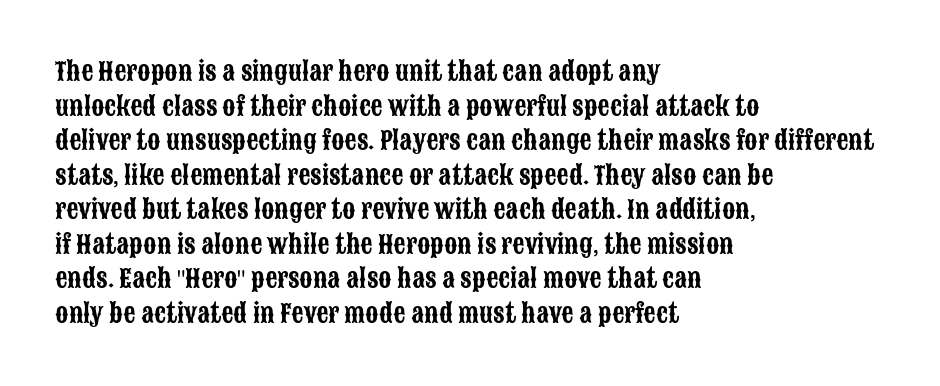
{"italic": "no", "underline": "no", "align": "left", "line_spacing": "normal", "line_spacing_ratio": 1.44, "letter_spacing": "normal", "letter_spacing_em": 0.0, "glyph_px": 24}
